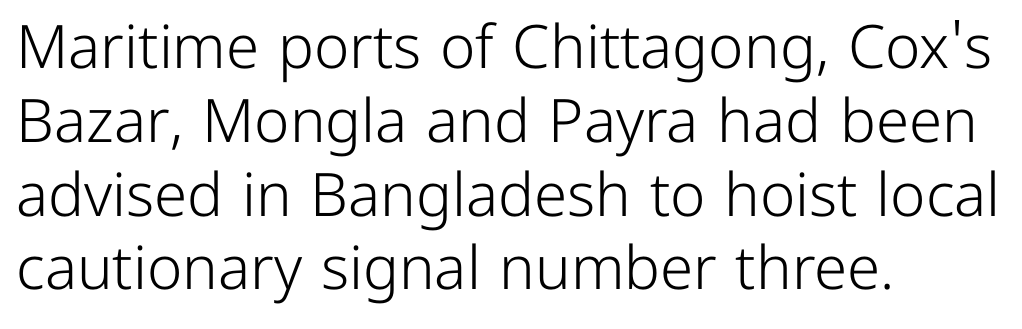
The image shows 60 px light sans-serif type, upright; set left-aligned, line spacing 1.23x, normal letter spacing, not underlined; low stroke contrast and a medium x-height.
